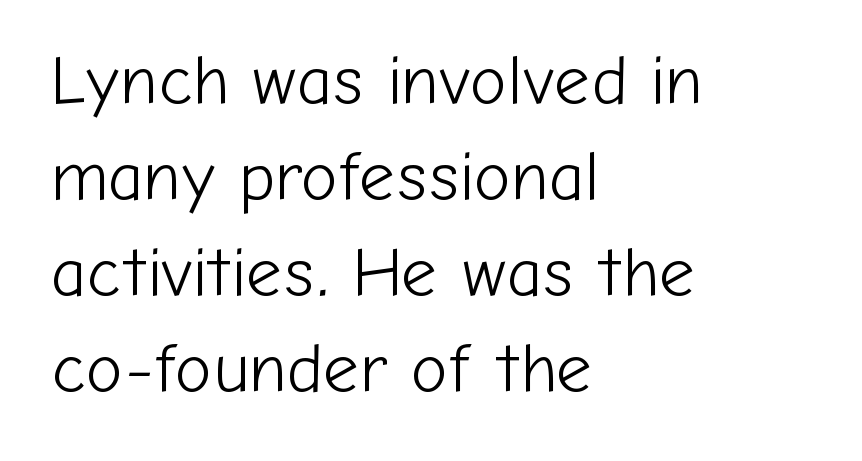
{"serif": "no", "italic": "no", "bold": "no", "weight": "light", "width": "normal", "stroke_contrast": "low", "x_height": "medium", "monospaced": "no", "underline": "no", "align": "left", "line_spacing": "normal", "line_spacing_ratio": 1.37, "letter_spacing": "normal", "letter_spacing_em": 0.0, "glyph_px": 70}
